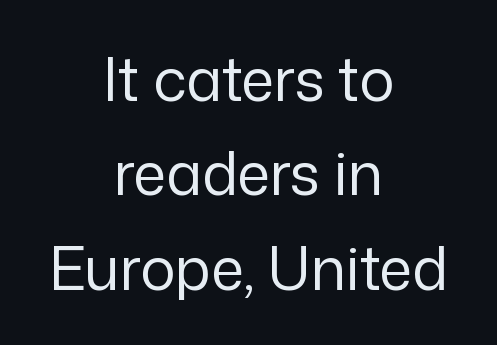
Q: Is the text bold? A: No.
Q: Is the text italic (slanted)? A: No, it is upright.
Q: Is the typeface a serif or a sans-serif typeface? A: Sans-serif.
Q: Is the text underlined? A: No.
Q: How is the paragraph aligned? A: Centered.
Q: Is the spacing between letters normal or unusually wide? A: Normal.
Q: Is the spacing between lines tight, normal or loose? A: Normal.
Q: Width (condensed, normal, or wide)? A: Normal.
Q: Stroke contrast? A: Low.
Q: x-height? A: Medium.
Q: Monospaced? A: No.
